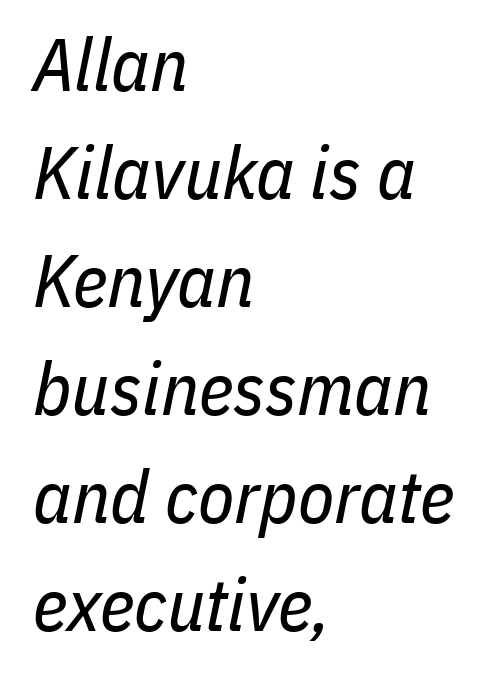
{"italic": "yes", "lean": "right", "slant_degrees": 11, "bold": "no", "weight": "regular", "width": "condensed", "stroke_contrast": "low", "x_height": "medium", "monospaced": "no", "underline": "no", "align": "left", "line_spacing": "normal", "line_spacing_ratio": 1.46, "letter_spacing": "normal", "letter_spacing_em": 0.0, "glyph_px": 74}
